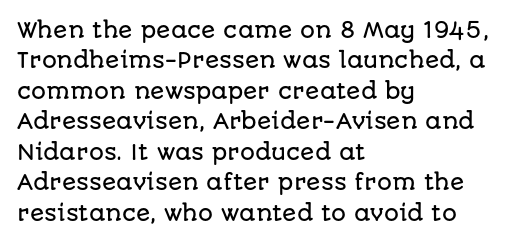
{"italic": "no", "underline": "no", "align": "left", "line_spacing": "normal", "line_spacing_ratio": 1.45, "letter_spacing": "normal", "letter_spacing_em": 0.0, "glyph_px": 21}
